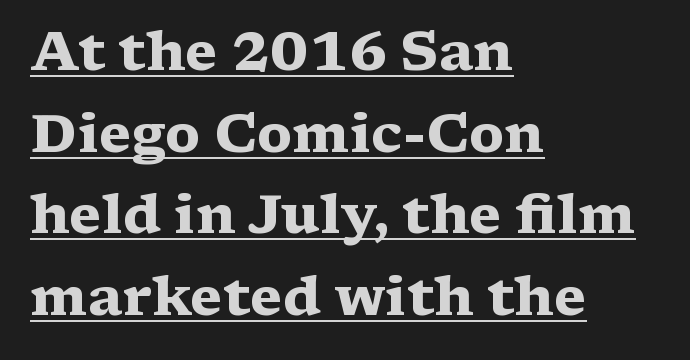
{"serif": "yes", "italic": "no", "bold": "yes", "weight": "heavy", "width": "wide", "stroke_contrast": "medium", "x_height": "medium", "monospaced": "no", "underline": "yes", "align": "left", "line_spacing": "normal", "line_spacing_ratio": 1.51, "letter_spacing": "normal", "letter_spacing_em": 0.0, "glyph_px": 54}
